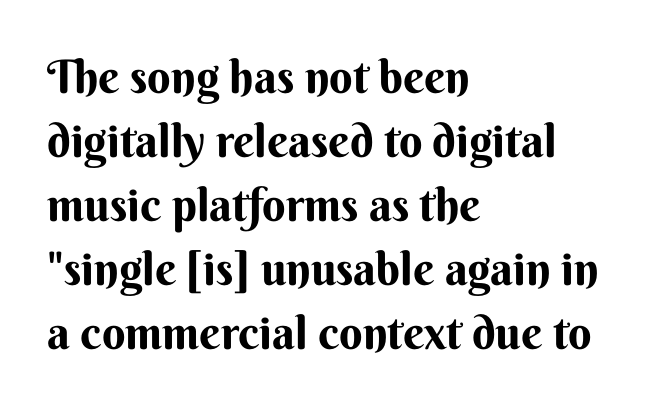
Q: Is the text bold? A: Yes.
Q: Is the text italic (slanted)? A: No, it is upright.
Q: Is the typeface a serif or a sans-serif typeface? A: Sans-serif.
Q: Is the text underlined? A: No.
Q: How is the paragraph aligned? A: Left-aligned.
Q: Is the spacing between letters normal or unusually wide? A: Normal.
Q: Is the spacing between lines tight, normal or loose? A: Normal.
Q: Width (condensed, normal, or wide)? A: Normal.
Q: Stroke contrast? A: Medium.
Q: x-height? A: Small.
Q: Monospaced? A: No.
